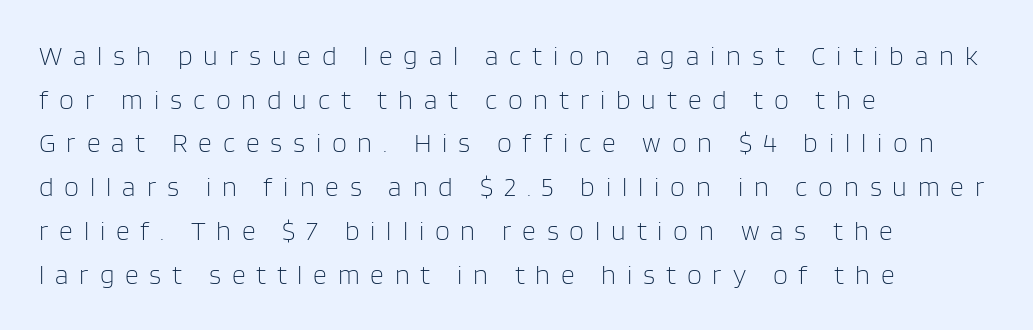
The image shows 27 px text type, upright; set left-aligned, normal line spacing (1.62x), unusually wide letter spacing (+0.4 em), not underlined.
